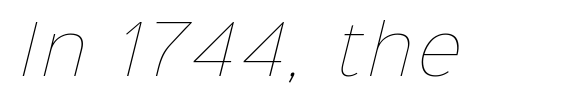
{"bold": "no", "weight": "thin", "width": "normal", "stroke_contrast": "low", "x_height": "medium", "monospaced": "no", "underline": "no", "glyph_px": 67}
